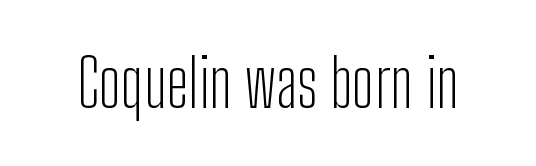
{"serif": "no", "italic": "no", "bold": "no", "weight": "light", "width": "condensed", "stroke_contrast": "low", "x_height": "medium", "monospaced": "no", "underline": "no", "letter_spacing": "normal", "letter_spacing_em": 0.0, "glyph_px": 65}
